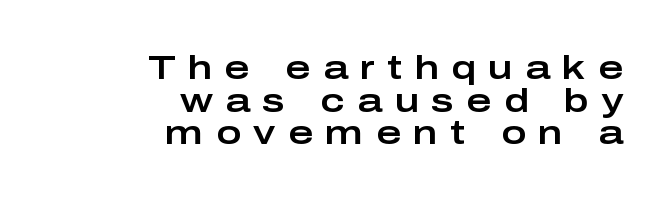
Q: Is the text italic (slanted)? A: No, it is upright.
Q: Is the typeface a serif or a sans-serif typeface? A: Sans-serif.
Q: Is the text underlined? A: No.
Q: How is the paragraph aligned? A: Right-aligned.
Q: Is the spacing between letters normal or unusually wide? A: Unusually wide.
Q: Is the spacing between lines tight, normal or loose? A: Tight.
Q: Width (condensed, normal, or wide)? A: Wide.
Q: Stroke contrast? A: Low.
Q: x-height? A: Medium.
Q: Monospaced? A: No.
